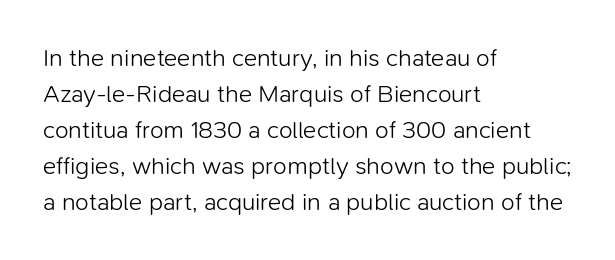
Q: Is the text bold? A: No.
Q: Is the text italic (slanted)? A: No, it is upright.
Q: Is the text underlined? A: No.
Q: How is the paragraph aligned? A: Left-aligned.
Q: Is the spacing between letters normal or unusually wide? A: Normal.
Q: Is the spacing between lines tight, normal or loose? A: Normal.
